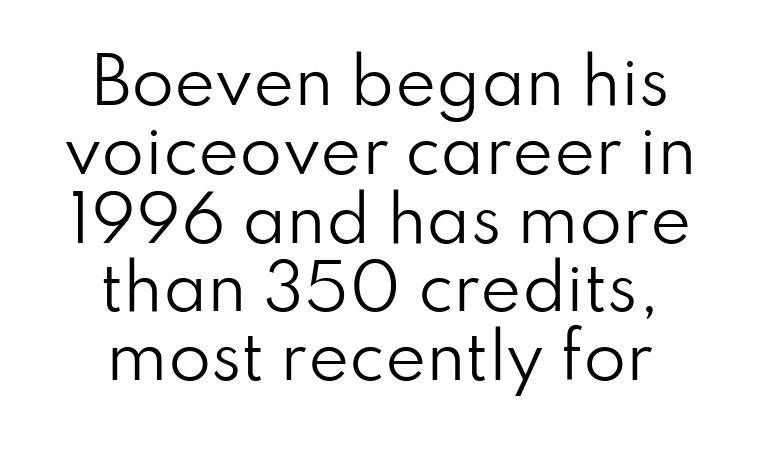
The image shows 62 px regular-weight sans-serif type, upright; set tight line spacing (1.11x), normal letter spacing, not underlined; low stroke contrast and a small x-height.
